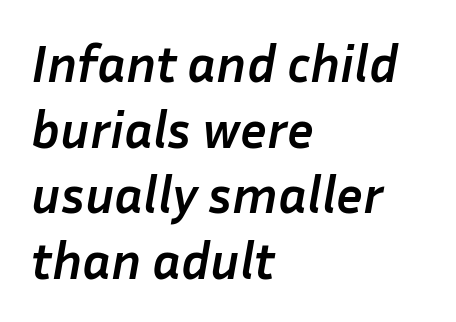
The line-height multiplier appears to be the usual default. Proportional: the letters do not fall into vertical columns. The face used here has a pronounced slope to its letters. All the whitespace from short lines collects on the right. Caption: bold face, heavy strokes.
